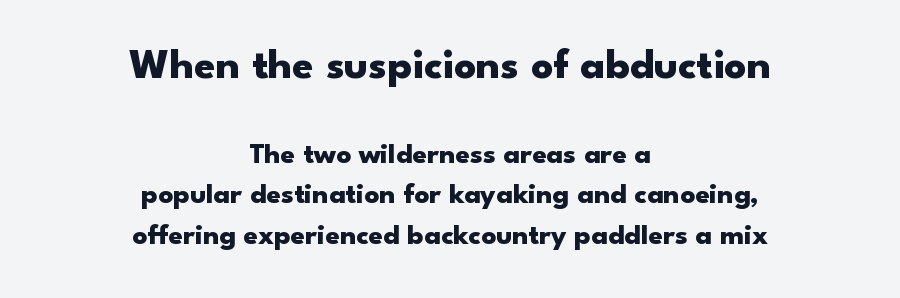
Q: Is the text bold? A: Yes.
Q: Is the text italic (slanted)? A: No, it is upright.
Q: Is the typeface a serif or a sans-serif typeface? A: Sans-serif.
Q: Is the text underlined? A: No.
Q: How is the paragraph aligned? A: Centered.
Q: Is the spacing between letters normal or unusually wide? A: Normal.
Q: Is the spacing between lines tight, normal or loose? A: Normal.
Q: Which block of text is set in a larger size, the first (top) or the second (bottom)? A: The first (top) one.
Q: Width (condensed, normal, or wide)? A: Wide.
Q: Stroke contrast? A: Low.
Q: x-height? A: Small.
Q: Monospaced? A: No.
